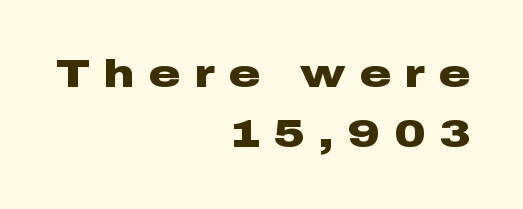
{"serif": "no", "italic": "no", "bold": "yes", "weight": "heavy", "width": "wide", "stroke_contrast": "low", "x_height": "medium", "monospaced": "no", "underline": "no", "align": "right", "line_spacing": "normal", "line_spacing_ratio": 1.54, "letter_spacing": "wide", "letter_spacing_em": 0.36, "glyph_px": 39}
